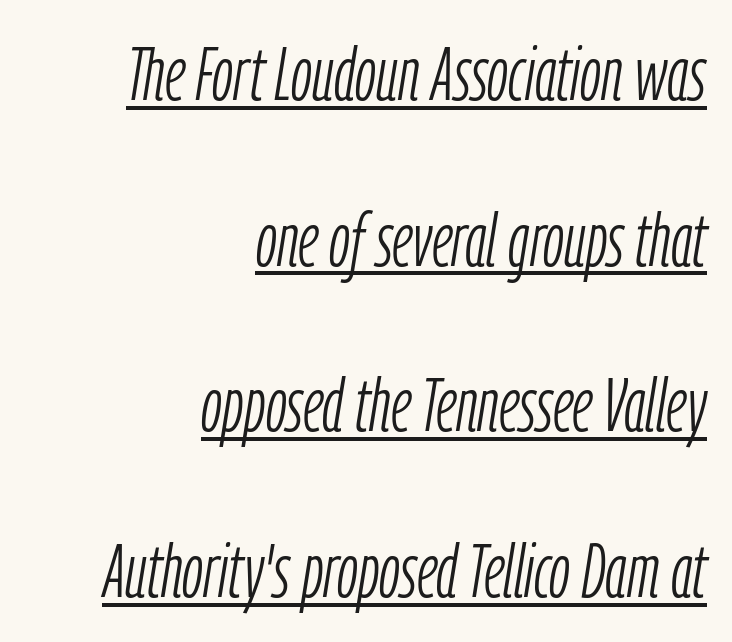
{"italic": "yes", "lean": "right", "slant_degrees": 9, "bold": "no", "weight": "light", "width": "condensed", "stroke_contrast": "low", "x_height": "medium", "monospaced": "no", "underline": "yes", "align": "right", "line_spacing": "loose", "line_spacing_ratio": 2.18, "letter_spacing": "normal", "letter_spacing_em": 0.0, "glyph_px": 76}
